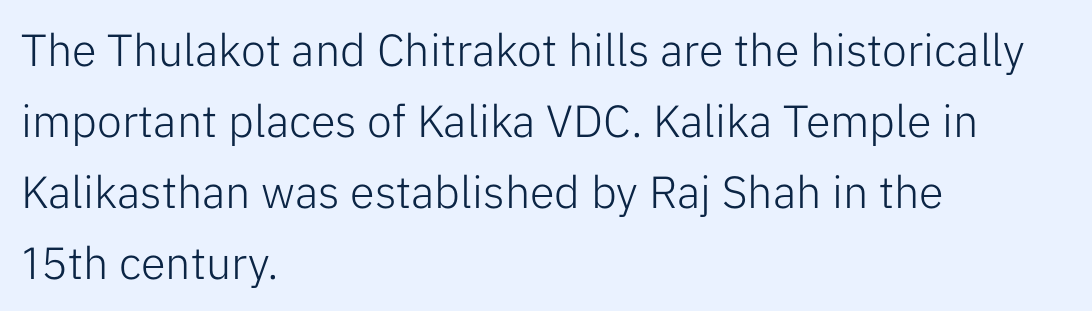
The image shows 45 px light sans-serif type, upright; set left-aligned, normal line spacing (1.58x), normal letter spacing, not underlined; low stroke contrast and a medium x-height.
